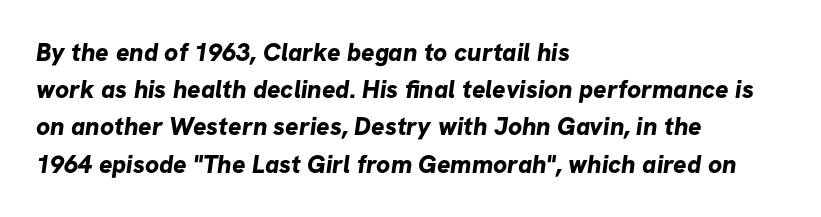
The image shows 25 px bold type; set left-aligned, normal line spacing (1.49x), normal letter spacing, not underlined.
